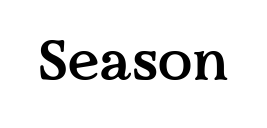
The gaps between neighbouring characters are ordinary and unremarkable. The baseline area is clear. Summary of weight: moderately heavy, a semibold. Little horizontal feet cap the strokes, marking this as serif type. Notice how the stems are strictly vertical — no italics here.
